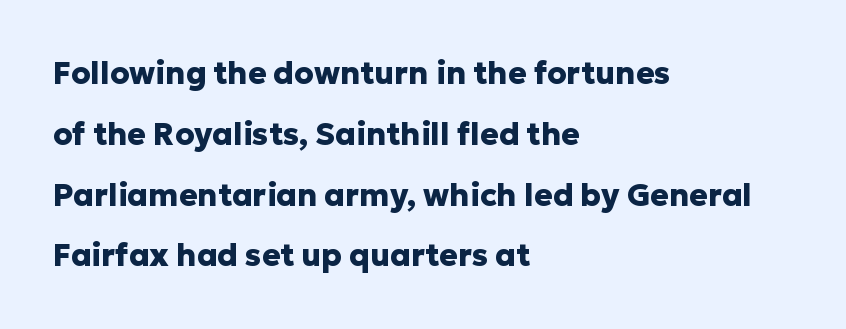
The image shows 31 px heavy sans-serif type, upright; set left-aligned, loose line spacing (1.96x), normal letter spacing, not underlined; low stroke contrast and a medium x-height.
